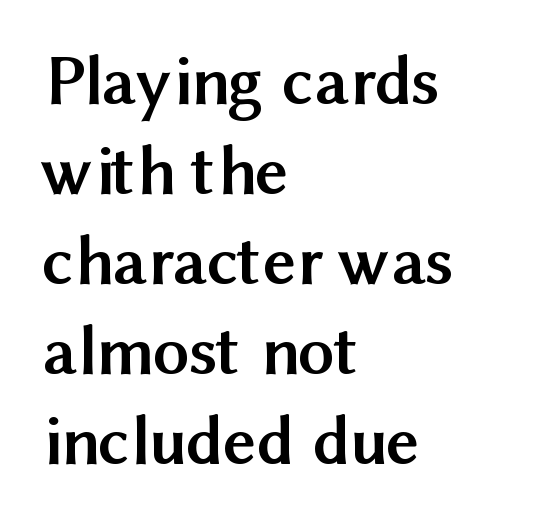
Q: Is the text bold? A: Yes.
Q: Is the text italic (slanted)? A: No, it is upright.
Q: Is the typeface a serif or a sans-serif typeface? A: Sans-serif.
Q: Is the text underlined? A: No.
Q: How is the paragraph aligned? A: Left-aligned.
Q: Is the spacing between letters normal or unusually wide? A: Normal.
Q: Is the spacing between lines tight, normal or loose? A: Normal.
Q: Width (condensed, normal, or wide)? A: Normal.
Q: Stroke contrast? A: Medium.
Q: x-height? A: Medium.
Q: Monospaced? A: No.
